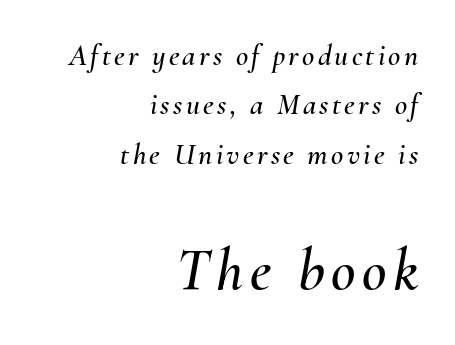
{"italic": "yes", "lean": "right", "slant_degrees": 10, "width": "normal", "stroke_contrast": "medium", "x_height": "small", "monospaced": "no", "underline": "no", "align": "right", "line_spacing": "normal", "line_spacing_ratio": 1.65, "larger_block": "second", "size_ratio": 2.0, "glyph_px": 60}
